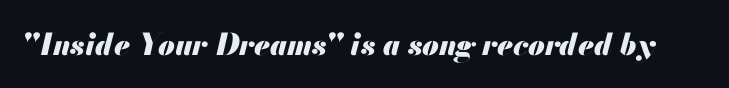
The image shows 30 px heavy type, italic (leaning right); set normal letter spacing, not underlined; medium stroke contrast and a small x-height.
